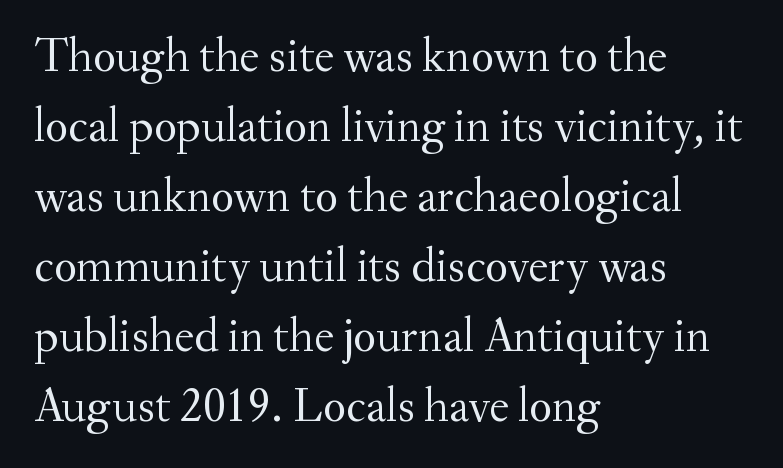
{"serif": "yes", "italic": "no", "bold": "no", "weight": "regular", "width": "normal", "stroke_contrast": "medium", "x_height": "small", "monospaced": "no", "underline": "no", "align": "left", "line_spacing": "normal", "line_spacing_ratio": 1.46, "letter_spacing": "normal", "letter_spacing_em": 0.0, "glyph_px": 48}
